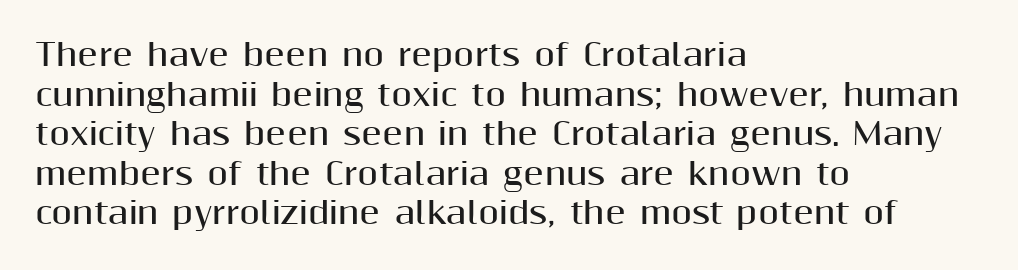
The image shows 30 px bold sans-serif type, upright; set left-aligned, normal line spacing (1.32x), normal letter spacing, not underlined; medium stroke contrast and a medium x-height.
